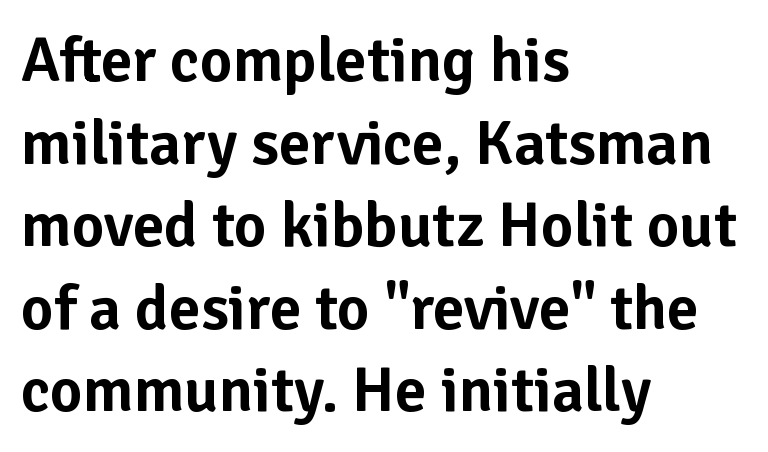
The image shows 63 px sans-serif type, upright; set left-aligned, normal line spacing (1.31x), normal letter spacing, not underlined; low stroke contrast and a medium x-height.
